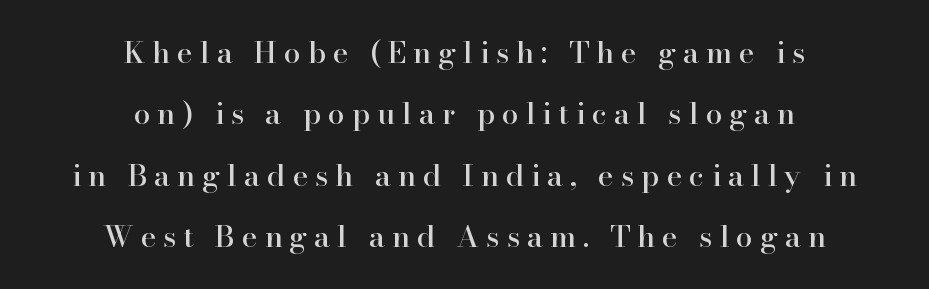
Q: Is the text italic (slanted)? A: No, it is upright.
Q: Is the typeface a serif or a sans-serif typeface? A: Serif.
Q: Is the text underlined? A: No.
Q: How is the paragraph aligned? A: Centered.
Q: Is the spacing between letters normal or unusually wide? A: Unusually wide.
Q: Is the spacing between lines tight, normal or loose? A: Loose.
Q: Width (condensed, normal, or wide)? A: Normal.
Q: Stroke contrast? A: High.
Q: x-height? A: Small.
Q: Monospaced? A: No.
